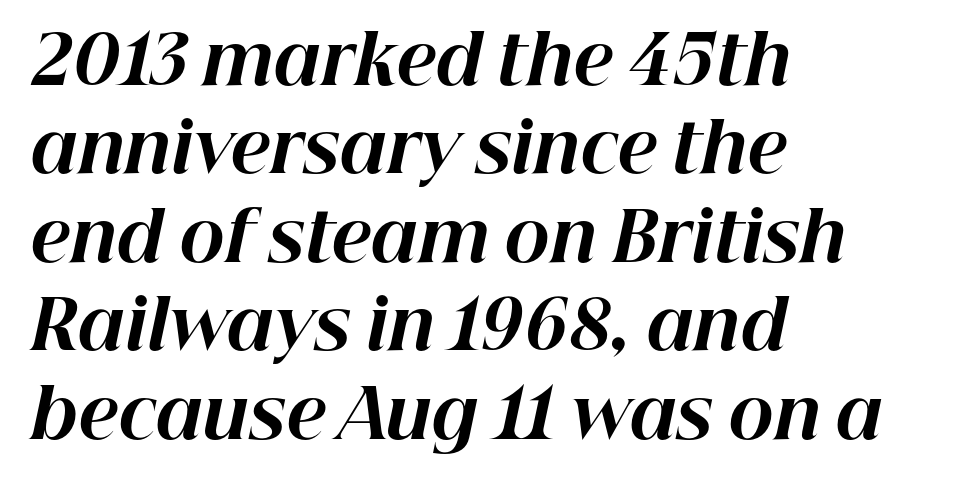
The image shows 68 px bold type, italic (leaning right); set left-aligned, normal line spacing (1.3x), normal letter spacing, not underlined; high stroke contrast and a medium x-height.
